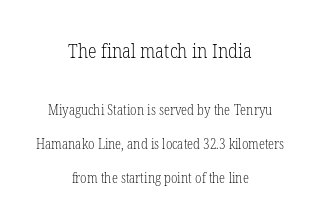
The image shows 20 px text type, upright; set centered, loose line spacing (2.41x), normal letter spacing, not underlined; the first (top) block is 1.43x larger.
